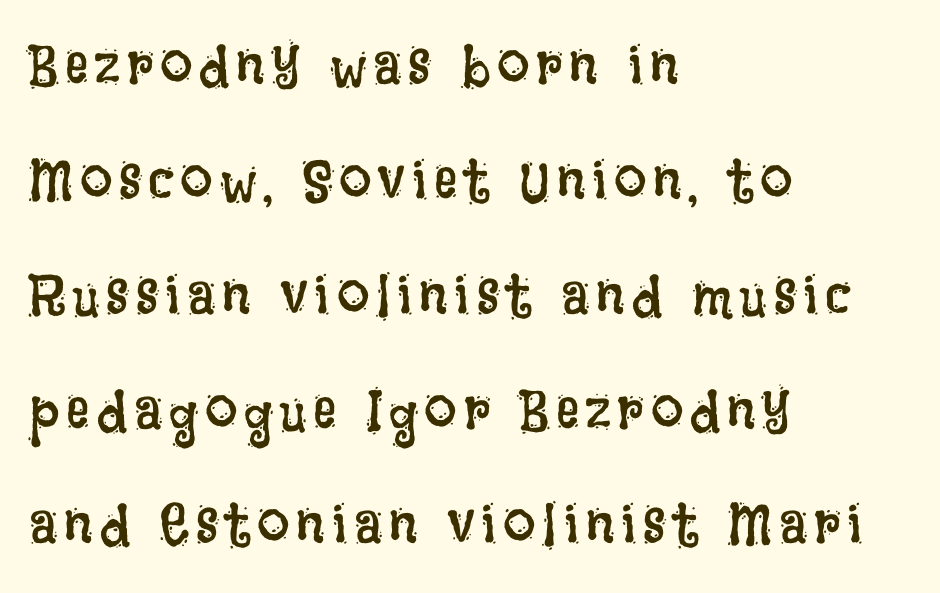
Q: Is the text bold? A: No.
Q: Is the text italic (slanted)? A: No, it is upright.
Q: Is the text underlined? A: No.
Q: How is the paragraph aligned? A: Left-aligned.
Q: Is the spacing between lines tight, normal or loose? A: Loose.
Q: Width (condensed, normal, or wide)? A: Condensed.
Q: Stroke contrast? A: Low.
Q: x-height? A: Large.
Q: Monospaced? A: No.
